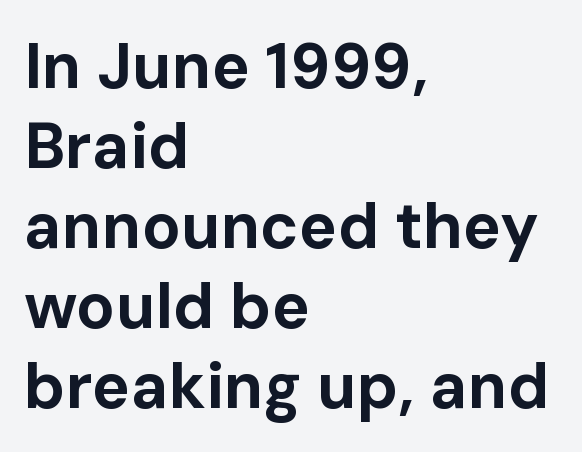
Examine the stroke ends and you'll find no serifs. If you measured baseline to baseline, you'd find a middling distance. Caption: bold face, heavy strokes. The gaps between neighbouring characters are ordinary and unremarkable. Check under the words: just untouched page.
